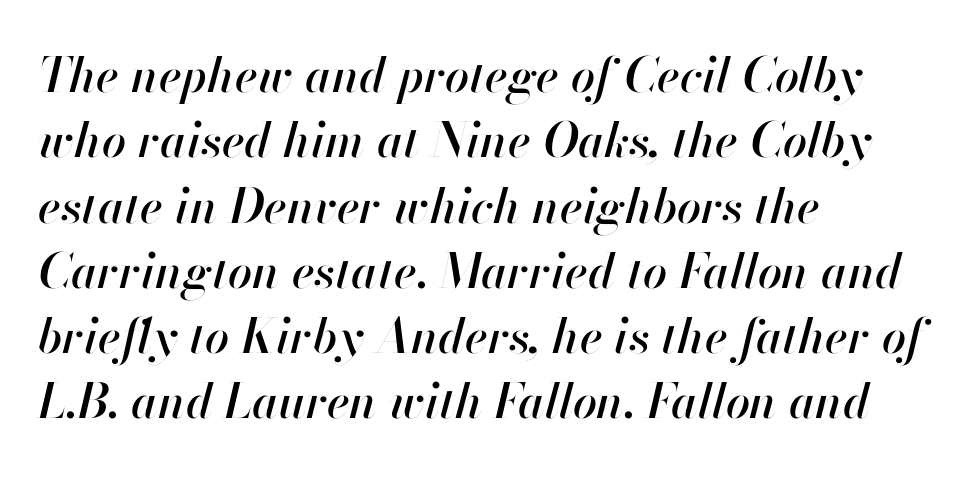
{"italic": "yes", "lean": "right", "slant_degrees": 13, "width": "normal", "stroke_contrast": "high", "x_height": "small", "monospaced": "no", "underline": "no", "align": "left", "line_spacing": "normal", "line_spacing_ratio": 1.36, "letter_spacing": "normal", "letter_spacing_em": 0.0, "glyph_px": 48}
